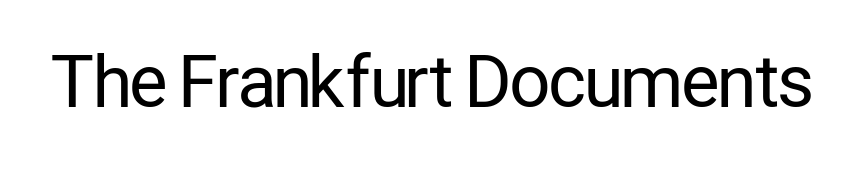
{"serif": "no", "italic": "no", "bold": "no", "weight": "regular", "width": "condensed", "stroke_contrast": "low", "x_height": "medium", "monospaced": "no", "underline": "no", "letter_spacing": "normal", "letter_spacing_em": 0.0, "glyph_px": 71}
